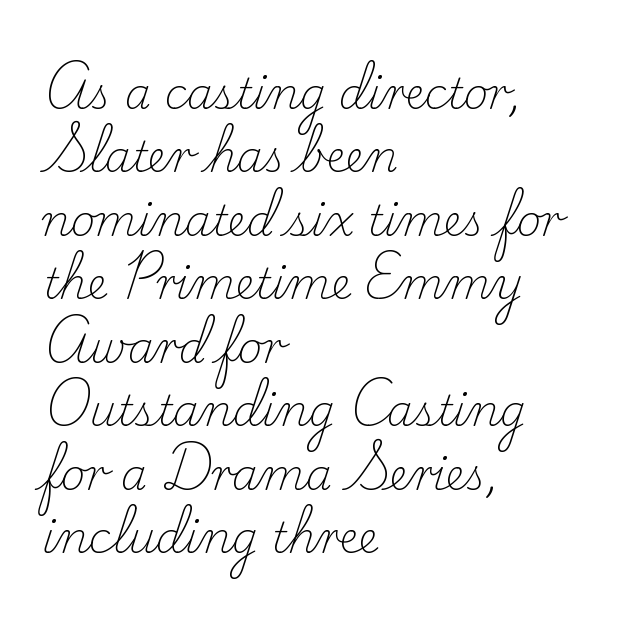
{"serif": "yes", "bold": "no", "weight": "light", "width": "normal", "stroke_contrast": "low", "x_height": "small", "monospaced": "no", "underline": "no", "align": "left", "line_spacing": "normal", "line_spacing_ratio": 1.51, "letter_spacing": "normal", "letter_spacing_em": 0.0, "glyph_px": 42}
